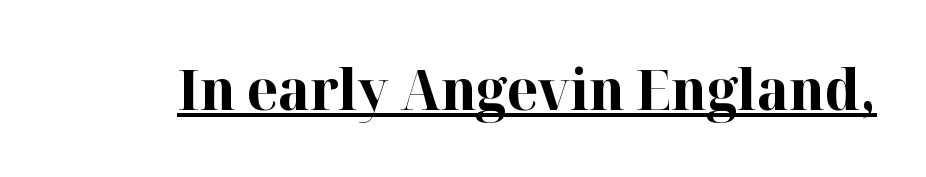
Small tapered or slab feet sit at the stroke ends, so this counts as serif. This sample uses plain, unmodified letter spacing. What weight is shown? A full bold with thick strokes. These lines are rendered in a variable-pitch font. The specimen reads as upright at a glance.
